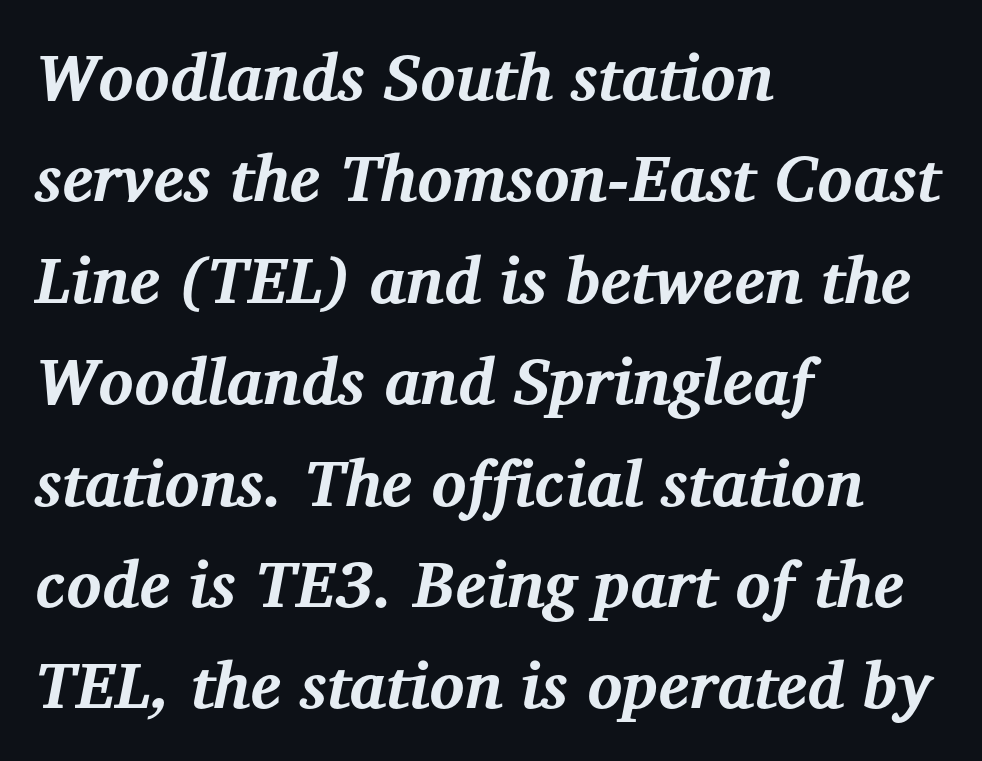
The image shows 65 px bold serif type, italic (leaning right); set left-aligned, normal line spacing (1.56x), normal letter spacing, not underlined; medium stroke contrast and a medium x-height.
